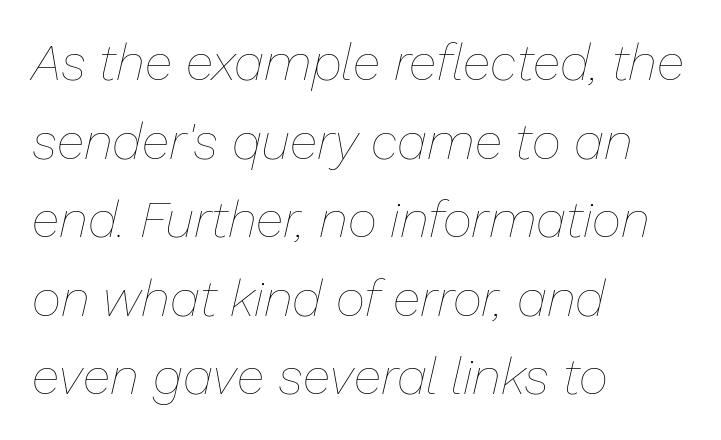
Here the designer chose a conventional face with non-uniform glyph widths. Is the letter spacing exaggerated? No — it looks like the ordinary default. One-word summary of the alignment: left. The passage shown leans; its letterforms are oblique. Weight class: somewhere from thin through regular.
